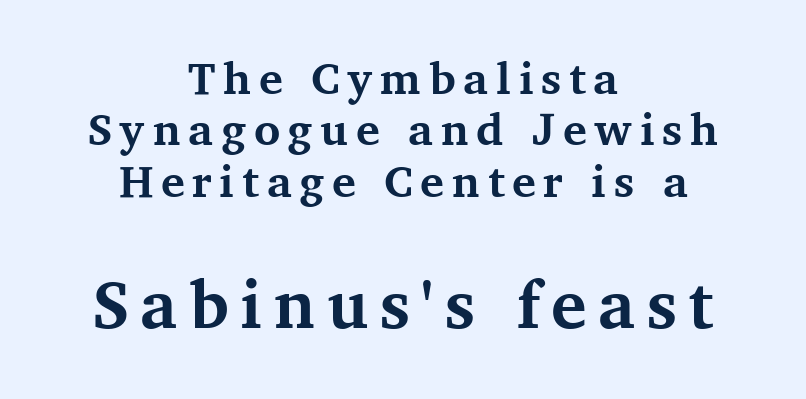
The image shows 67 px bold serif type, upright; set centered, tight line spacing (1.14x), not underlined; the second (bottom) block is 1.49x larger; medium stroke contrast and a medium x-height.
